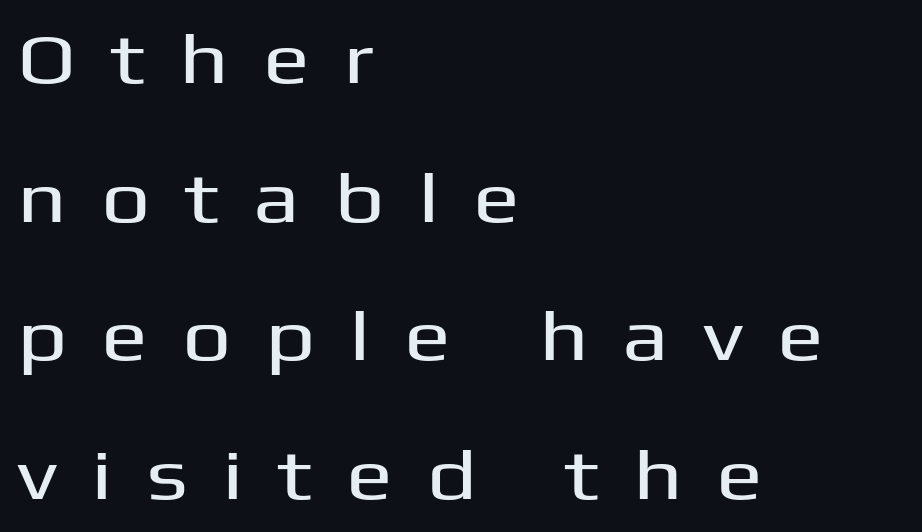
{"serif": "no", "italic": "no", "width": "wide", "stroke_contrast": "medium", "x_height": "medium", "monospaced": "no", "underline": "no", "align": "left", "line_spacing": "loose", "line_spacing_ratio": 1.98, "letter_spacing": "wide", "letter_spacing_em": 0.48, "glyph_px": 70}
